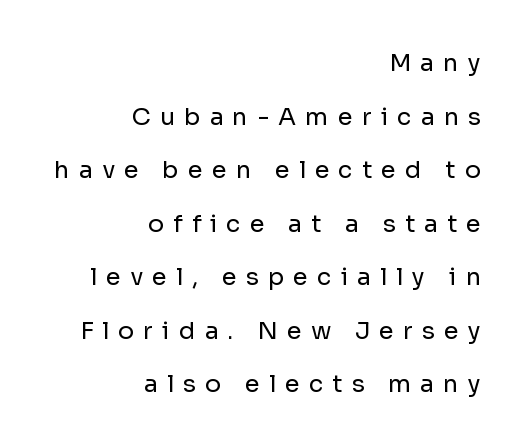
The image shows 24 px text type, upright; set right-aligned, loose line spacing (2.23x), unusually wide letter spacing (+0.38 em), not underlined.
